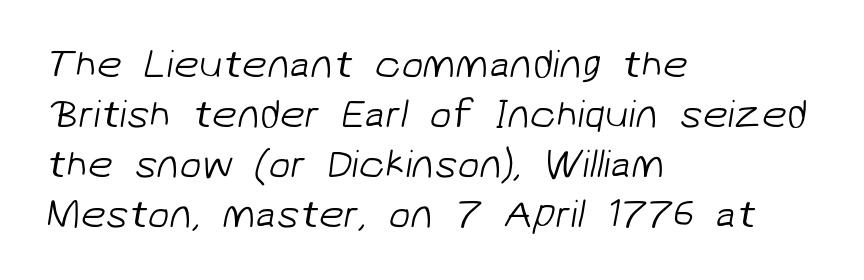
{"serif": "no", "bold": "no", "weight": "light", "width": "normal", "stroke_contrast": "low", "x_height": "medium", "monospaced": "no", "underline": "no", "align": "left", "line_spacing": "normal", "line_spacing_ratio": 1.25, "letter_spacing": "normal", "letter_spacing_em": 0.0, "glyph_px": 40}
